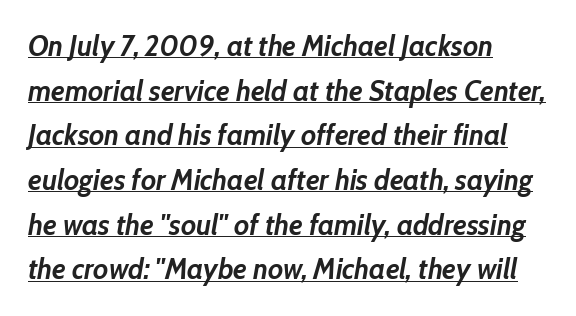
Caption: standard tracking, unaltered. Horizontal bands of white between lines are of average thickness. Weight: bold. The rendering applies a slant to the glyphs. This sample is left-justified, so line endings fall wherever the words run out. The passage shown is typed in a proportional face where columns would drift.
